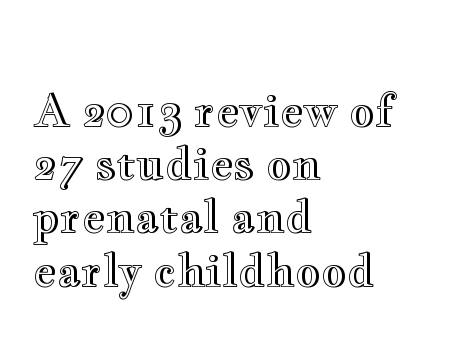
The image shows 44 px wide type, upright; set left-aligned, line spacing 1.21x, normal letter spacing, not underlined; a small x-height.
